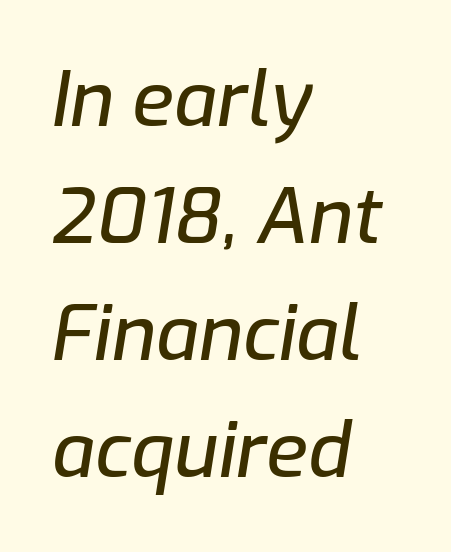
These lines stack with their left ends in a neat column. The glyphs look as if they've been sheared to an angle. The passage shown has conventional tracking throughout. The block of text has a typical density, with ordinary space between rows.
